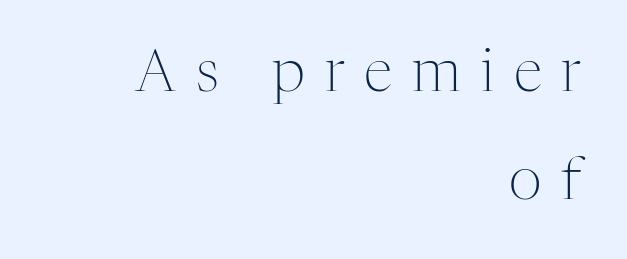
The baseline area is clear. Counters stay open thanks to moderate or lighter strokes. Proportional: the letters do not fall into vertical columns. Does the lettering tilt? It doesn't — this is upright. Substantial extra tracking has been applied to these lines. Serif or sans? Serif — the stroke terminals have little feet.
